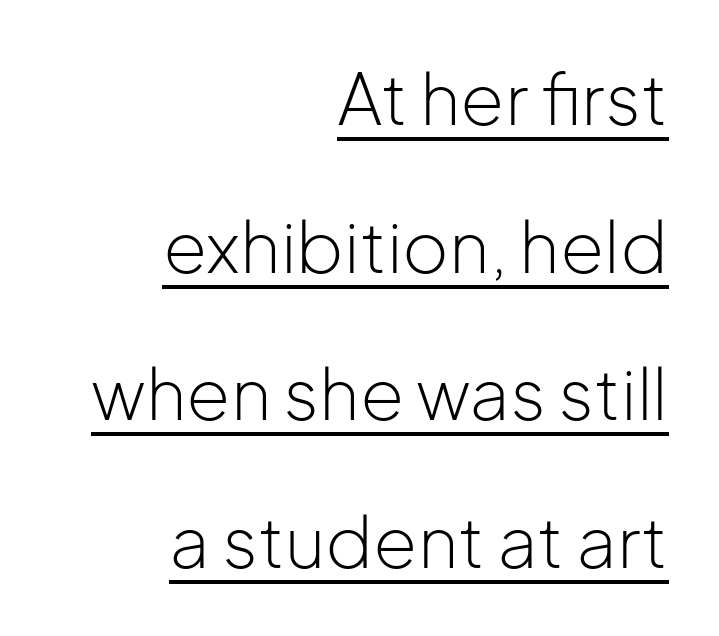
Glance below the letters and you will spot a drawn line. Type style note: lacks serifs. Stems here are at most as thick as an everyday book face. These lines keep a tight, regular rhythm from letter to letter.
